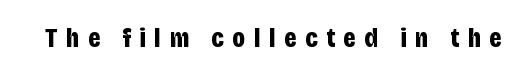
{"serif": "no", "italic": "no", "bold": "yes", "weight": "bold", "width": "condensed", "stroke_contrast": "low", "x_height": "large", "monospaced": "no", "underline": "no", "letter_spacing": "wide", "letter_spacing_em": 0.3, "glyph_px": 28}
